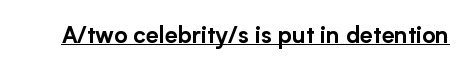
You can see a thin bar hugging the bottom of the glyphs. This rendering leaves character spacing at its baseline value. Style check: upright.
